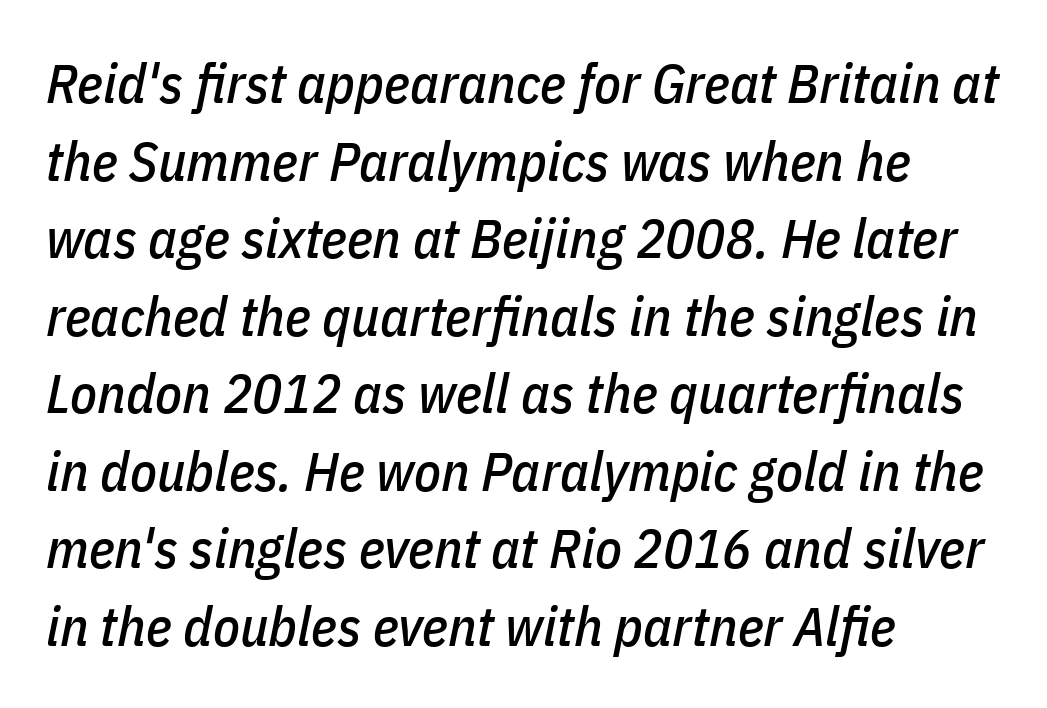
The image shows 55 px condensed type, italic (leaning right); set left-aligned, normal line spacing (1.41x), normal letter spacing, not underlined; low stroke contrast and a medium x-height.
